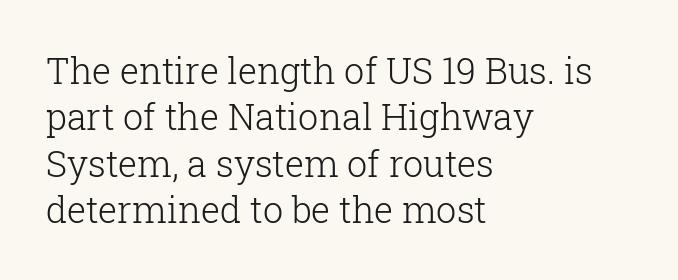
The image shows 36 px light serif type, upright; set left-aligned, normal line spacing (1.29x), normal letter spacing, not underlined; low stroke contrast and a medium x-height.
